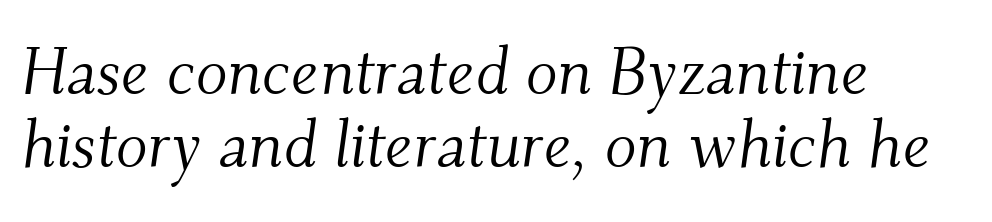
The image shows 66 px light serif type, italic (leaning right); set left-aligned, tight line spacing (1.11x), normal letter spacing, not underlined; medium stroke contrast and a small x-height.
